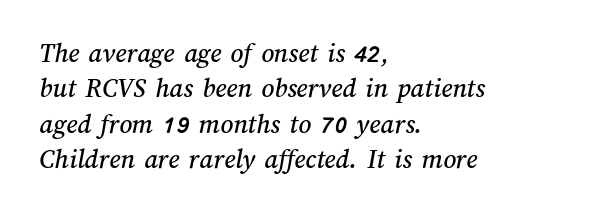
Q: Is the text underlined? A: No.
Q: How is the paragraph aligned? A: Left-aligned.
Q: Is the spacing between letters normal or unusually wide? A: Normal.
Q: Is the spacing between lines tight, normal or loose? A: Normal.
Q: Width (condensed, normal, or wide)? A: Normal.
Q: Stroke contrast? A: Medium.
Q: x-height? A: Medium.
Q: Monospaced? A: No.
